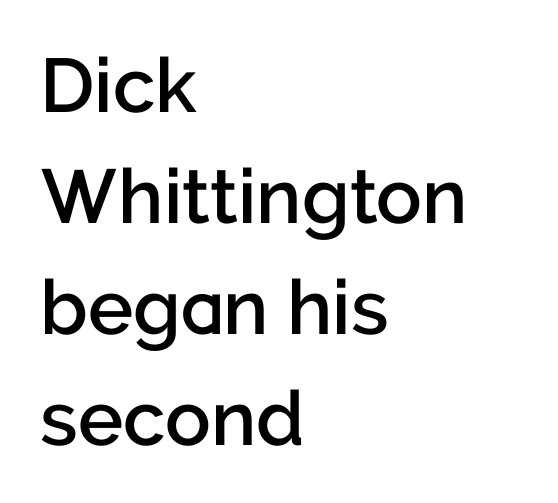
The image shows 76 px semibold sans-serif type, upright; set left-aligned, normal line spacing (1.46x), normal letter spacing, not underlined; low stroke contrast and a medium x-height.
